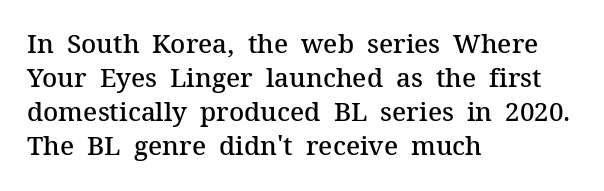
{"italic": "no", "bold": "semi", "underline": "no", "align": "left", "line_spacing": "normal", "line_spacing_ratio": 1.31, "letter_spacing": "normal", "letter_spacing_em": 0.0, "glyph_px": 26}
